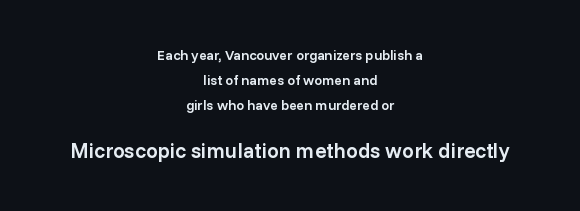
Q: Is the text bold? A: Semi-bold.
Q: Is the text italic (slanted)? A: No, it is upright.
Q: Is the text underlined? A: No.
Q: How is the paragraph aligned? A: Centered.
Q: Is the spacing between letters normal or unusually wide? A: Normal.
Q: Which block of text is set in a larger size, the first (top) or the second (bottom)? A: The second (bottom) one.
